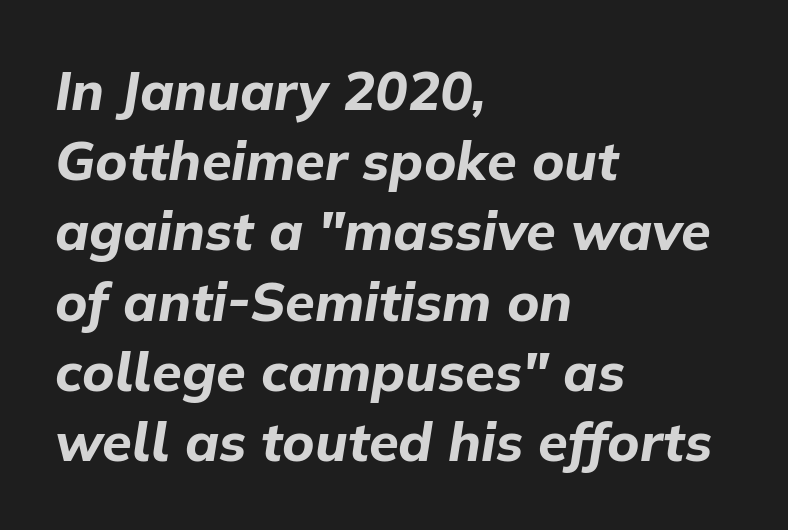
{"italic": "yes", "lean": "right", "slant_degrees": 9, "bold": "yes", "weight": "bold", "width": "normal", "stroke_contrast": "low", "x_height": "medium", "monospaced": "no", "underline": "no", "align": "left", "line_spacing": "normal", "line_spacing_ratio": 1.3, "letter_spacing": "normal", "letter_spacing_em": 0.0, "glyph_px": 54}
